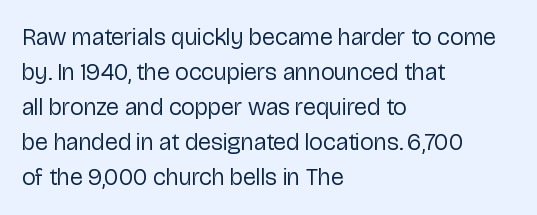
Q: Is the text bold? A: No.
Q: Is the text italic (slanted)? A: No, it is upright.
Q: Is the text underlined? A: No.
Q: How is the paragraph aligned? A: Left-aligned.
Q: Is the spacing between letters normal or unusually wide? A: Normal.
Q: Is the spacing between lines tight, normal or loose? A: Normal.
